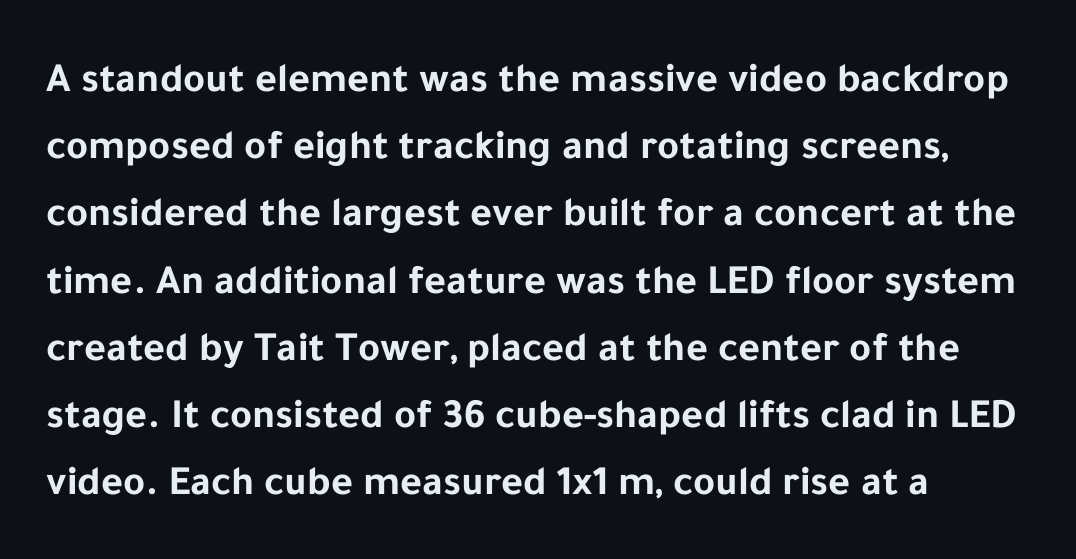
Q: Is the text bold? A: Yes.
Q: Is the text italic (slanted)? A: No, it is upright.
Q: Is the typeface a serif or a sans-serif typeface? A: Sans-serif.
Q: Is the text underlined? A: No.
Q: How is the paragraph aligned? A: Left-aligned.
Q: Is the spacing between letters normal or unusually wide? A: Normal.
Q: Is the spacing between lines tight, normal or loose? A: Normal.
Q: Width (condensed, normal, or wide)? A: Normal.
Q: Stroke contrast? A: Low.
Q: x-height? A: Medium.
Q: Monospaced? A: No.
